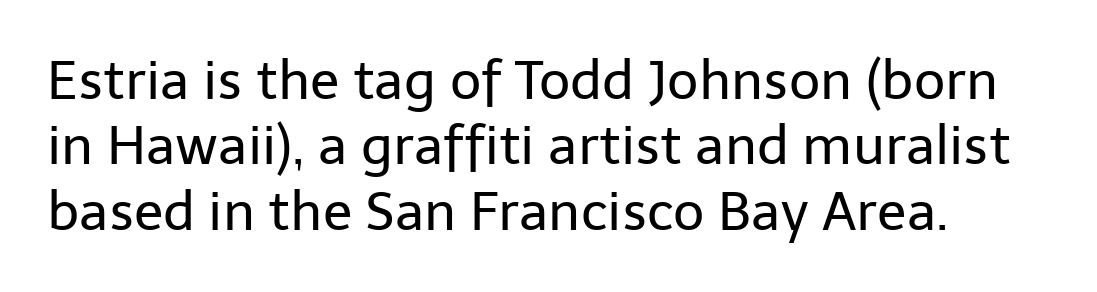
Q: Is the text bold? A: No.
Q: Is the text italic (slanted)? A: No, it is upright.
Q: Is the typeface a serif or a sans-serif typeface? A: Sans-serif.
Q: Is the text underlined? A: No.
Q: How is the paragraph aligned? A: Left-aligned.
Q: Is the spacing between letters normal or unusually wide? A: Normal.
Q: Width (condensed, normal, or wide)? A: Normal.
Q: Stroke contrast? A: Low.
Q: x-height? A: Medium.
Q: Monospaced? A: No.
